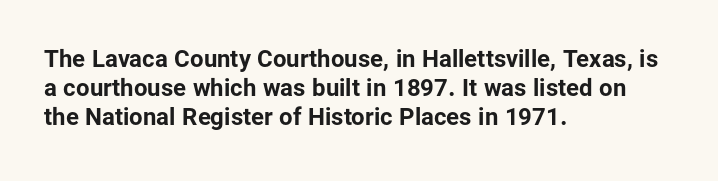
{"italic": "no", "bold": "yes", "underline": "no", "align": "left", "line_spacing_ratio": 1.21, "letter_spacing": "normal", "letter_spacing_em": 0.0, "glyph_px": 24}
